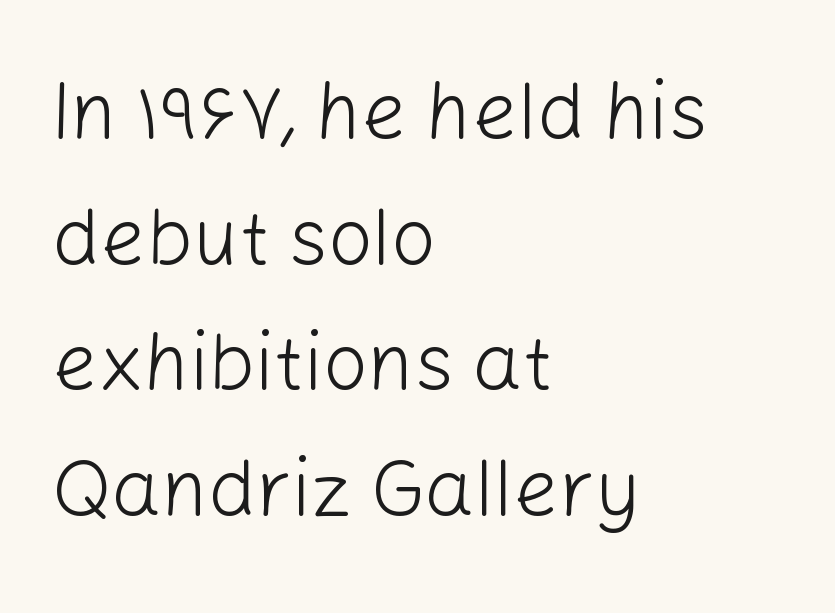
The line texture is even and compact thanks to regular tracking. Each stroke keeps to a modest, everyday thickness or less. The letters stand straight up with perfectly vertical stems. In terms of leading, this rendering sits right in the middle.
